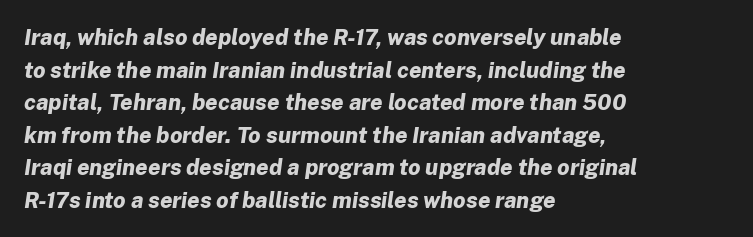
{"italic": "yes", "lean": "right", "slant_degrees": 8, "bold": "yes", "underline": "no", "align": "left", "line_spacing": "normal", "line_spacing_ratio": 1.48, "letter_spacing": "normal", "letter_spacing_em": 0.0, "glyph_px": 22}
